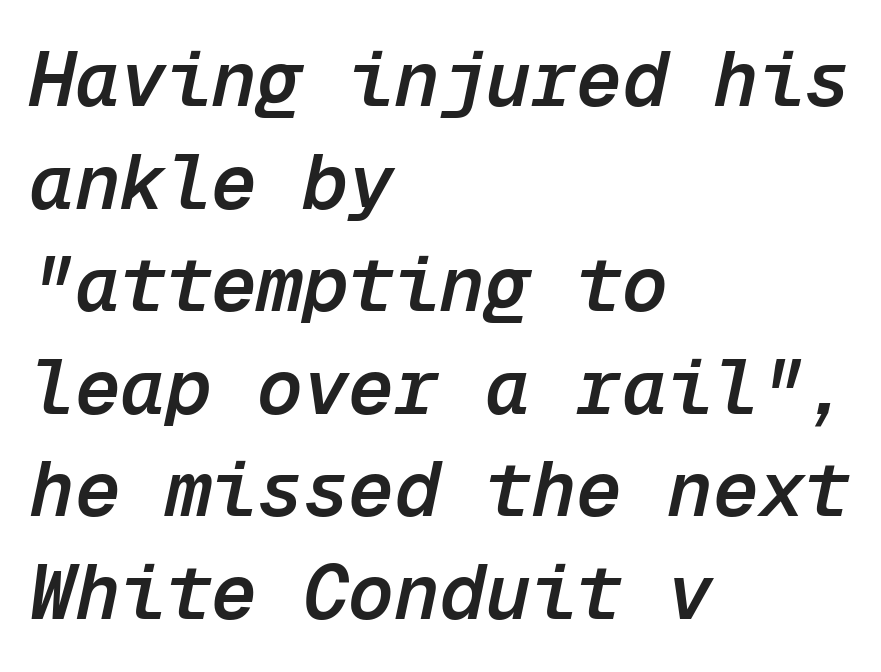
{"italic": "yes", "lean": "right", "slant_degrees": 12, "bold": "semi", "weight": "semibold", "width": "normal", "stroke_contrast": "low", "x_height": "medium", "monospaced": "yes", "underline": "no", "align": "left", "line_spacing": "normal", "line_spacing_ratio": 1.35, "letter_spacing": "normal", "letter_spacing_em": 0.0, "glyph_px": 76}
